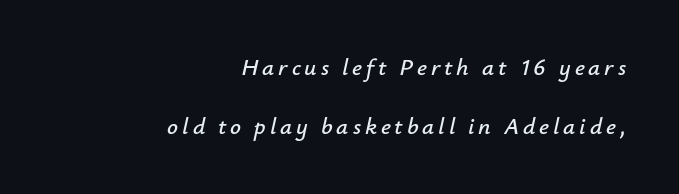
Q: Is the text italic (slanted)? A: Yes, it leans right by about 12 degrees.
Q: Is the text underlined? A: No.
Q: How is the paragraph aligned? A: Right-aligned.
Q: Is the spacing between lines tight, normal or loose? A: Loose.
